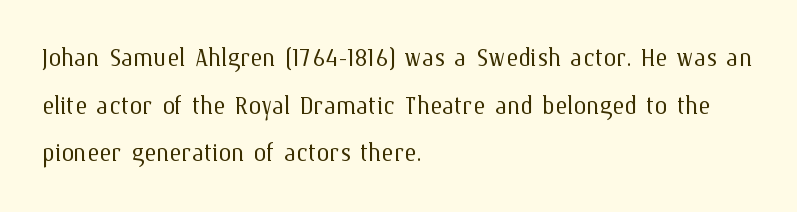
The compositor pushed each line to the left boundary. Honestly, there is no underline to notice here at all. Looks like regular typesetting: each glyph gets only the width it needs. Unlike italic type, these characters show no tilt at all.
